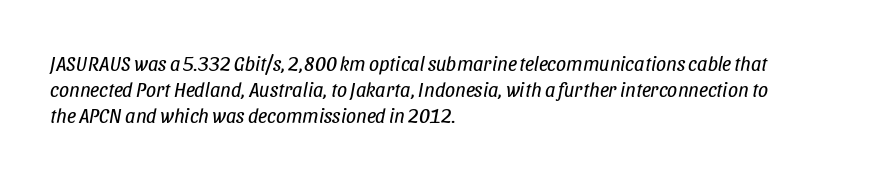
{"italic": "yes", "lean": "right", "slant_degrees": 11, "bold": "no", "underline": "no", "align": "left", "line_spacing": "normal", "line_spacing_ratio": 1.31, "letter_spacing": "normal", "letter_spacing_em": 0.0, "glyph_px": 20}
